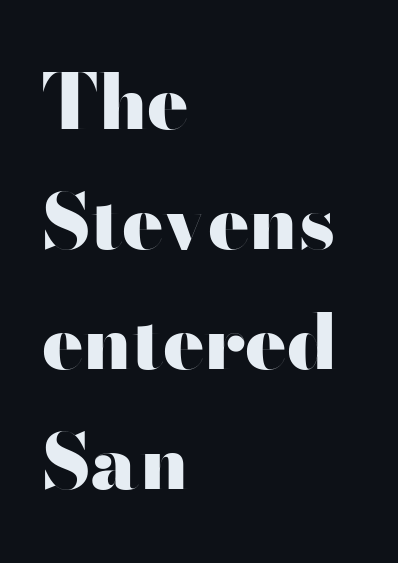
Heavy-handed strokes throughout: this text is bold. Reading down the block, your eye returns to a fixed left position each line. Short note: letters normally spaced.
